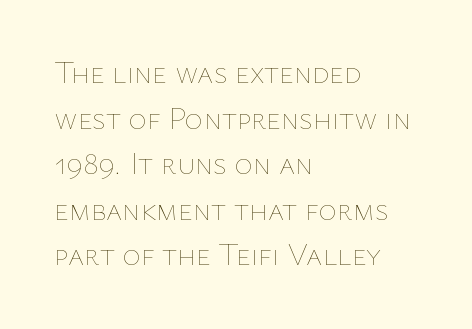
The image shows 31 px thin type, upright; set left-aligned, normal line spacing (1.47x), normal letter spacing, not underlined; low stroke contrast and a medium x-height.
